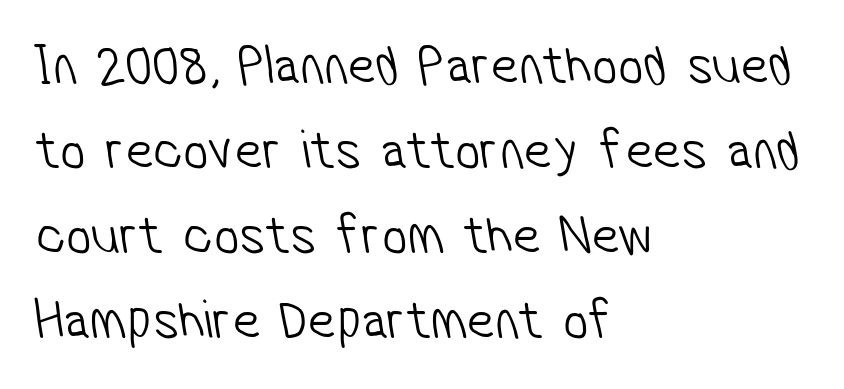
Proportional: the letters do not fall into vertical columns. These lines keep a tight, regular rhythm from letter to letter. The zone under the glyphs is completely vacant. What's the leading like? Ordinary, nothing unusual. Each letter's strokes conclude bluntly, with no projecting serifs. Which margin do the lines hug? The left one — the right edge is uneven.
